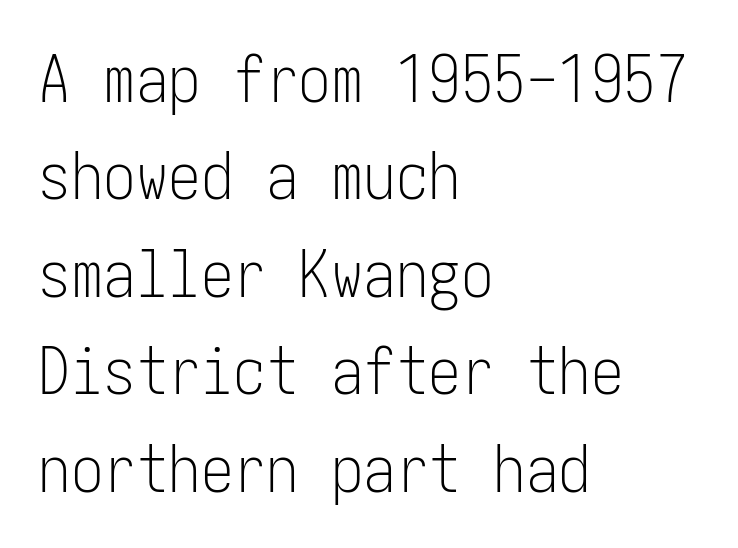
The image shows 65 px light, condensed sans-serif type, upright; set left-aligned, normal line spacing (1.5x), normal letter spacing, not underlined; low stroke contrast and a medium x-height.
